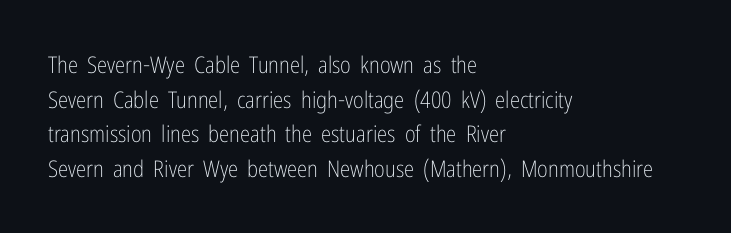
The image shows 23 px text type, upright; set left-aligned, normal line spacing (1.51x), normal letter spacing, not underlined.
